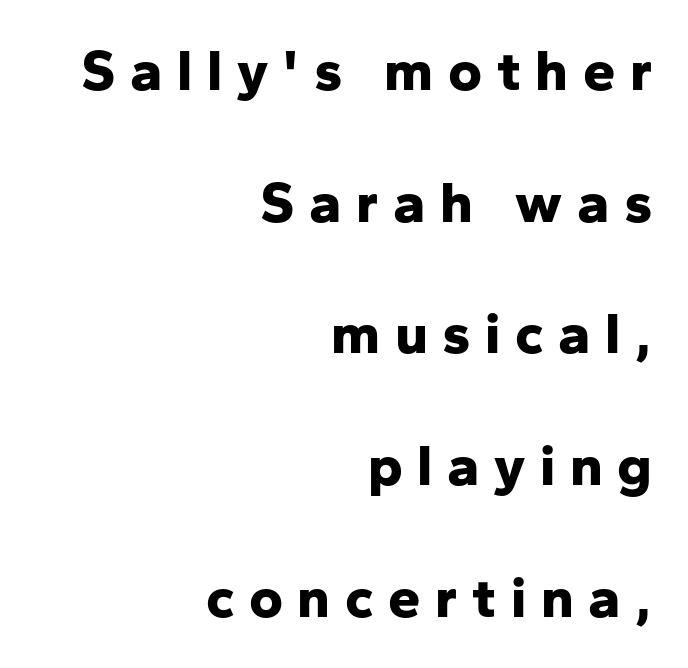
{"serif": "no", "italic": "no", "bold": "yes", "weight": "bold", "width": "normal", "stroke_contrast": "low", "x_height": "medium", "monospaced": "no", "underline": "no", "align": "right", "line_spacing": "loose", "line_spacing_ratio": 2.27, "letter_spacing": "wide", "letter_spacing_em": 0.25, "glyph_px": 58}
